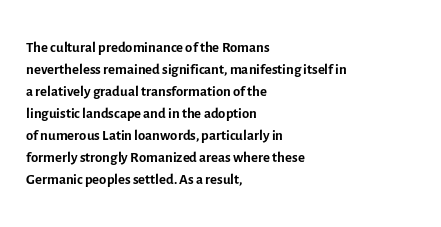
Q: Is the text bold? A: No.
Q: Is the text italic (slanted)? A: No, it is upright.
Q: Is the text underlined? A: No.
Q: How is the paragraph aligned? A: Left-aligned.
Q: Is the spacing between letters normal or unusually wide? A: Normal.
Q: Is the spacing between lines tight, normal or loose? A: Tight.
